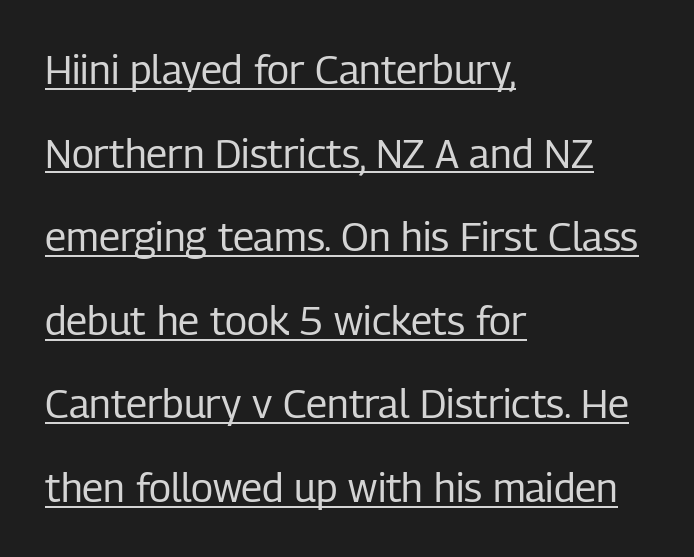
The image shows 40 px regular-weight, condensed sans-serif type, upright; set left-aligned, loose line spacing (2.09x), normal letter spacing, underlined; low stroke contrast and a medium x-height.
